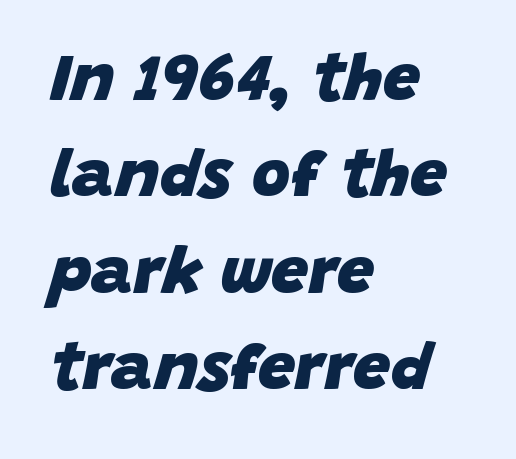
Q: Is the text bold? A: Yes.
Q: Is the text italic (slanted)? A: Yes, it leans right by about 15 degrees.
Q: Is the text underlined? A: No.
Q: How is the paragraph aligned? A: Left-aligned.
Q: Is the spacing between letters normal or unusually wide? A: Normal.
Q: Is the spacing between lines tight, normal or loose? A: Normal.
Q: Width (condensed, normal, or wide)? A: Normal.
Q: Stroke contrast? A: Low.
Q: x-height? A: Large.
Q: Monospaced? A: No.
